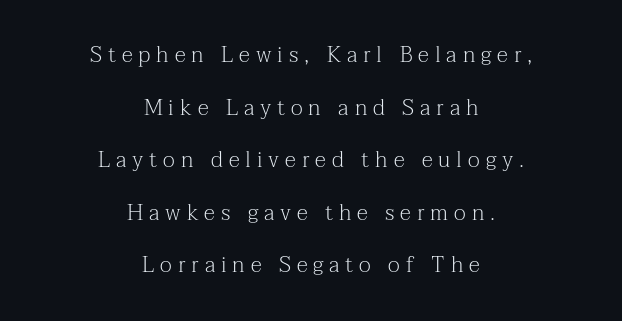
Q: Is the text bold? A: No.
Q: Is the text italic (slanted)? A: No, it is upright.
Q: Is the text underlined? A: No.
Q: How is the paragraph aligned? A: Centered.
Q: Is the spacing between letters normal or unusually wide? A: Unusually wide.
Q: Is the spacing between lines tight, normal or loose? A: Loose.
